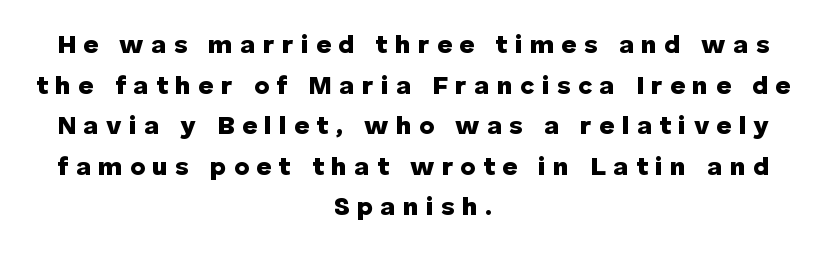
{"italic": "no", "bold": "yes", "underline": "no", "align": "center", "line_spacing": "normal", "line_spacing_ratio": 1.56, "letter_spacing": "wide", "letter_spacing_em": 0.28, "glyph_px": 26}
